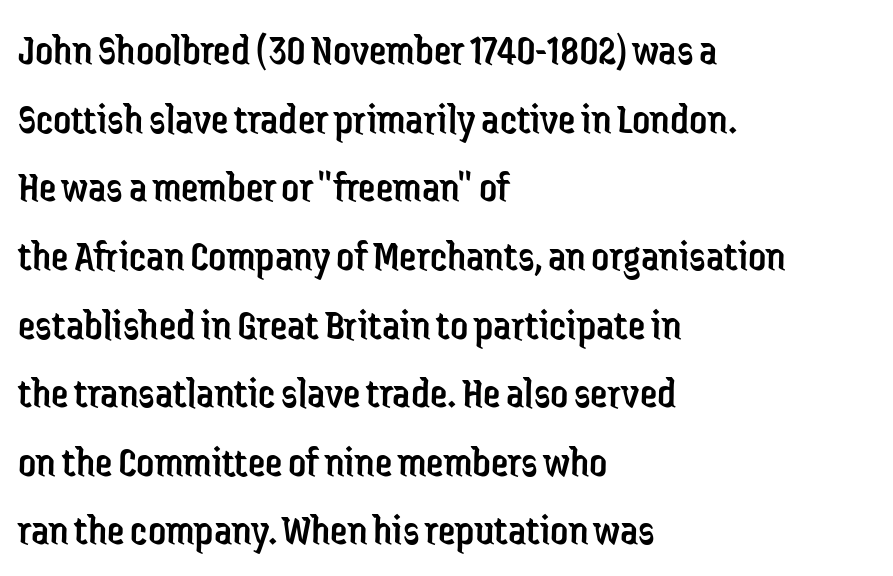
Is this a fixed-width face? No — the glyphs have proportional, varying widths. The leading is moderate, giving the passage an even texture. Grotesque or geometric, the face here clearly has no serifs. Honestly, the letter spacing is just normal — you wouldn't notice it. Horizontal alignment here is leftward, the default for most running prose.
